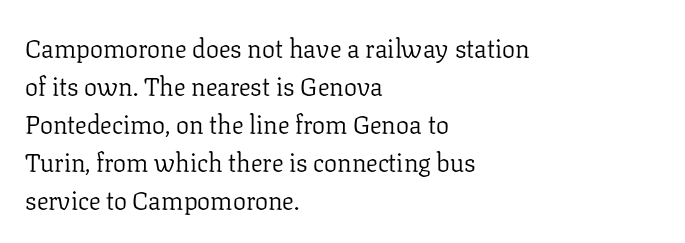
{"italic": "no", "bold": "no", "underline": "no", "align": "left", "line_spacing": "normal", "line_spacing_ratio": 1.46, "letter_spacing": "normal", "letter_spacing_em": 0.0, "glyph_px": 26}
